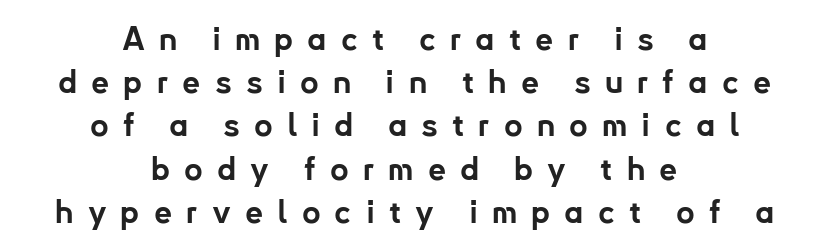
This sample uses an upright cut, with every glyph sitting square on the baseline. Check the space under the baseline: it is left empty. Each letter keeps its own natural width here, so spacing adapts to shape. The rows are spaced the way most documents space them. The face used here is a sans, in the tradition of grotesques and geometrics. Is the block centered? Yes — each line is placed symmetrically about the middle.
